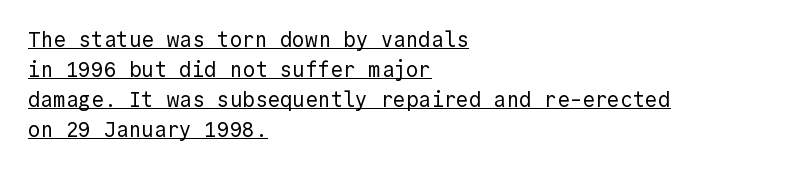
The image shows 21 px text type, upright; set left-aligned, normal line spacing (1.43x), normal letter spacing, underlined.
